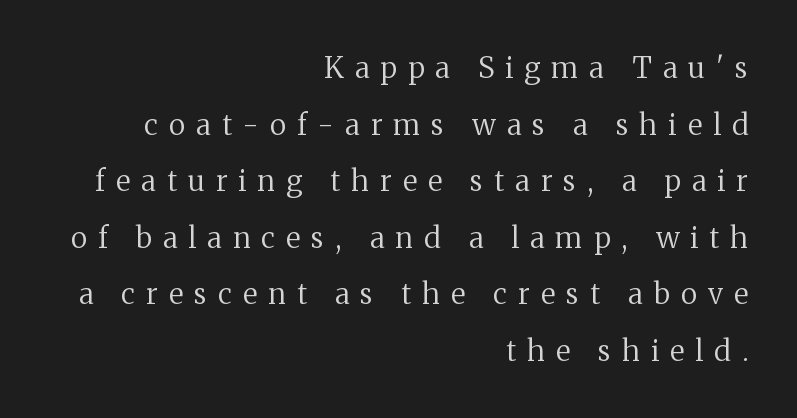
{"serif": "yes", "italic": "no", "bold": "no", "weight": "regular", "width": "normal", "stroke_contrast": "medium", "x_height": "medium", "monospaced": "no", "underline": "no", "align": "right", "line_spacing": "loose", "line_spacing_ratio": 1.95, "letter_spacing": "wide", "letter_spacing_em": 0.38, "glyph_px": 29}
